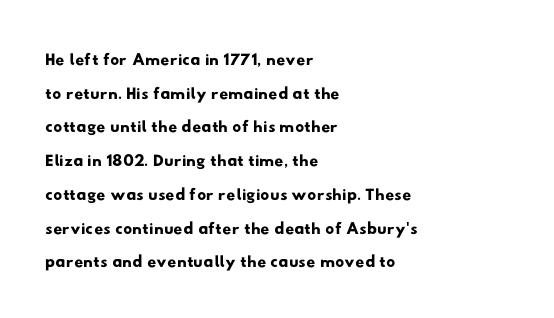
Tracking here is standard; glyphs follow each other at the usual distance. The foot of each line stays bare and open. Leading matches the norm, producing a regular column. The rag falls on the right side of this text block.
